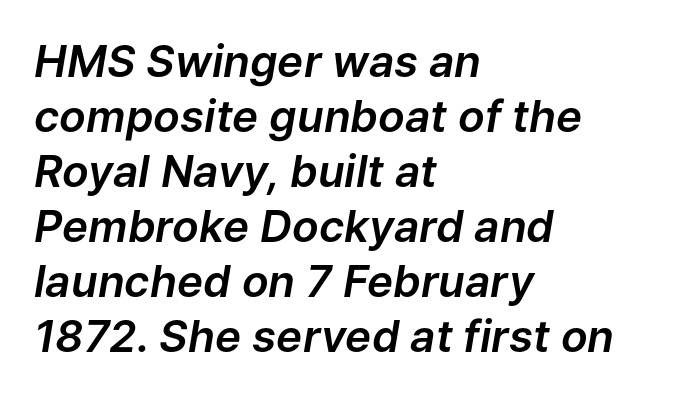
Note the varied advance widths — an 'i' is clearly narrower than an 'm'. Students, observe: this is what conventionally led text looks like. How are the letters spaced? Ordinarily, with no added tracking. The paragraph has a hard left edge and a soft right edge. Underline: absent.
